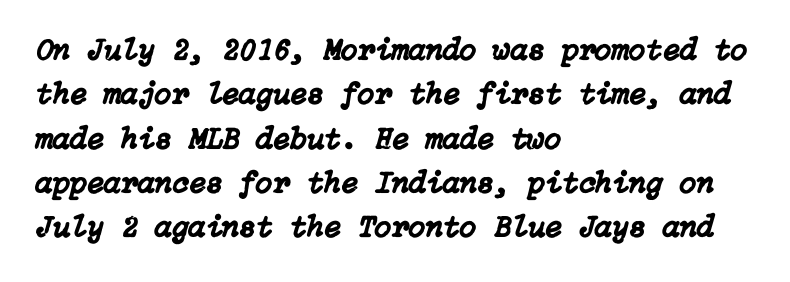
Q: Is the text italic (slanted)? A: Yes, it leans right by about 15 degrees.
Q: Is the text underlined? A: No.
Q: How is the paragraph aligned? A: Left-aligned.
Q: Is the spacing between letters normal or unusually wide? A: Normal.
Q: Is the spacing between lines tight, normal or loose? A: Normal.
Q: Width (condensed, normal, or wide)? A: Normal.
Q: Stroke contrast? A: Low.
Q: x-height? A: Medium.
